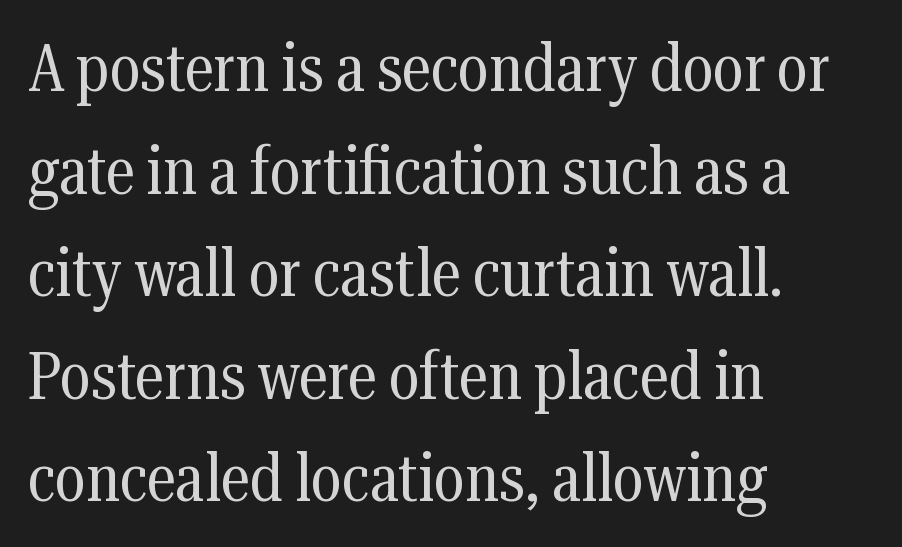
The rows are spaced the way most documents space them. This rendering employs a face with finishing strokes, i.e., a serif. These lines stack with their left ends in a neat column. No extra ink here — the face is not bold. Every stem runs plumb, perpendicular to the baseline.
